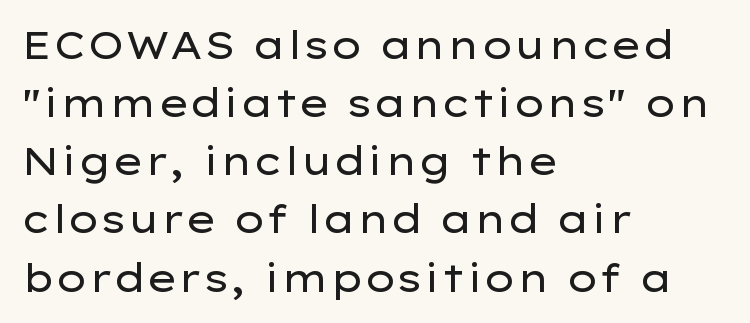
Q: Is the text bold? A: No.
Q: Is the text italic (slanted)? A: No, it is upright.
Q: Is the typeface a serif or a sans-serif typeface? A: Sans-serif.
Q: Is the text underlined? A: No.
Q: How is the paragraph aligned? A: Left-aligned.
Q: Is the spacing between letters normal or unusually wide? A: Normal.
Q: Is the spacing between lines tight, normal or loose? A: Normal.
Q: Width (condensed, normal, or wide)? A: Wide.
Q: Stroke contrast? A: Low.
Q: x-height? A: Medium.
Q: Monospaced? A: No.
